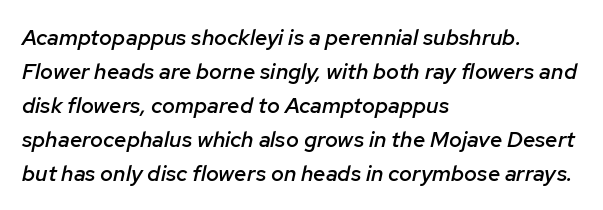
The image shows 22 px text type, italic (leaning right); set left-aligned, normal line spacing (1.54x), normal letter spacing, not underlined.
